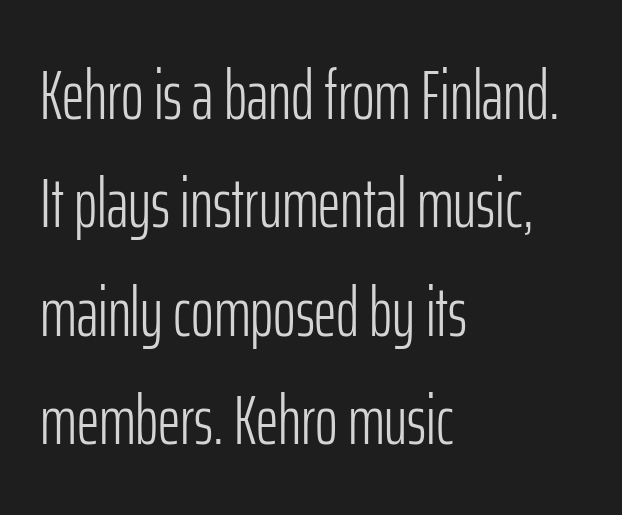
{"serif": "no", "italic": "no", "bold": "no", "weight": "light", "width": "condensed", "stroke_contrast": "low", "x_height": "medium", "monospaced": "no", "underline": "no", "align": "left", "line_spacing": "normal", "line_spacing_ratio": 1.57, "letter_spacing": "normal", "letter_spacing_em": 0.0, "glyph_px": 69}
